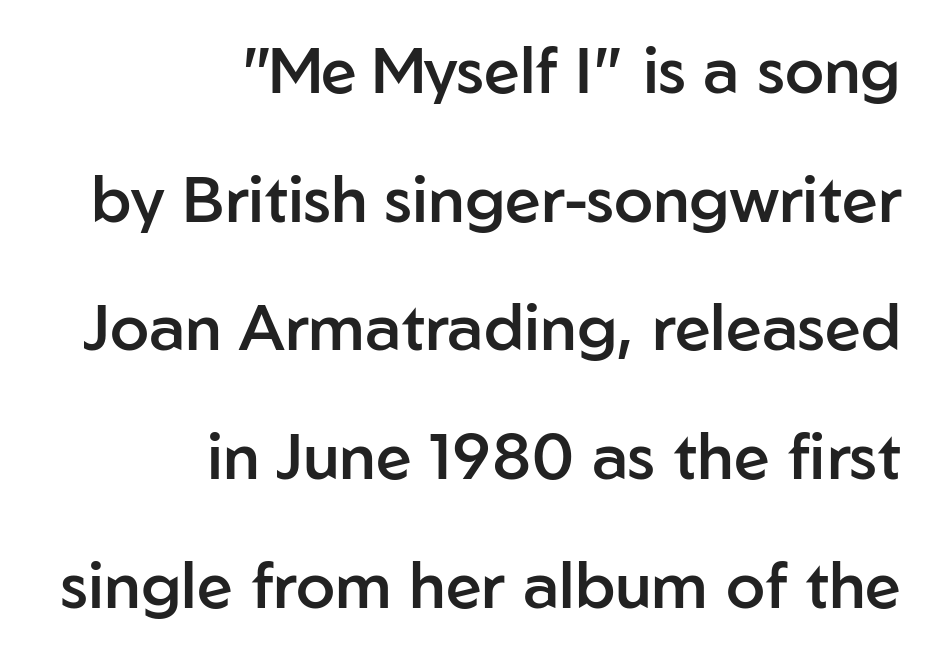
The image shows 64 px semibold sans-serif type, upright; set right-aligned, loose line spacing (2.01x), normal letter spacing, not underlined; low stroke contrast and a medium x-height.
